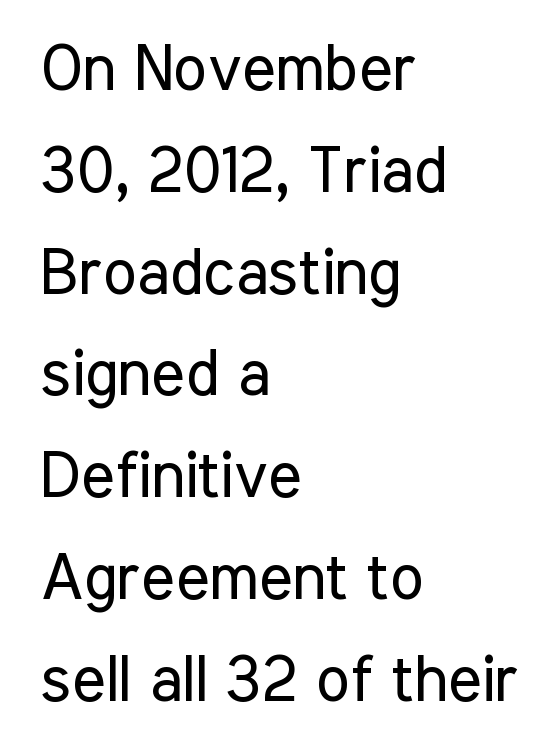
{"serif": "no", "italic": "no", "bold": "no", "weight": "regular", "width": "condensed", "stroke_contrast": "low", "x_height": "medium", "monospaced": "no", "underline": "no", "align": "left", "line_spacing": "normal", "line_spacing_ratio": 1.59, "letter_spacing": "normal", "letter_spacing_em": 0.0, "glyph_px": 64}
